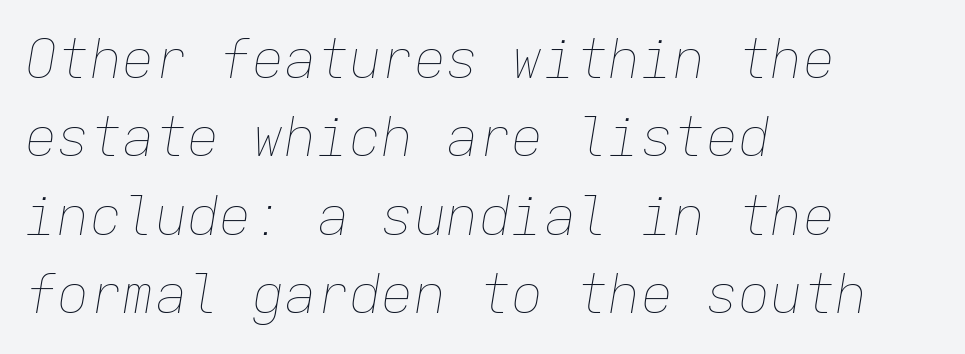
{"italic": "yes", "lean": "right", "slant_degrees": 9, "bold": "no", "weight": "thin", "width": "normal", "stroke_contrast": "low", "x_height": "medium", "monospaced": "yes", "underline": "no", "align": "left", "line_spacing": "normal", "line_spacing_ratio": 1.45, "letter_spacing": "normal", "letter_spacing_em": 0.0, "glyph_px": 54}
